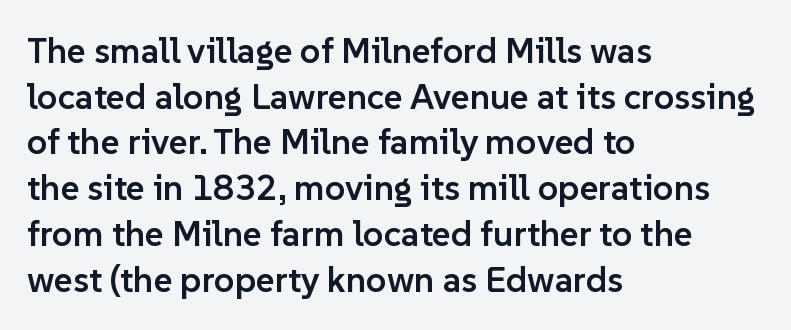
What weight is shown? A semibold, between regular and bold. Descenders are the only things crossing below the line. How are the letters spaced? Ordinarily, with no added tracking. Spacing verdict: proportional, widths tailored to each character. These lines were composed using upright roman letters.
